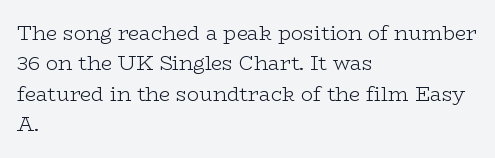
{"italic": "no", "bold": "no", "underline": "no", "align": "left", "line_spacing": "normal", "line_spacing_ratio": 1.52, "letter_spacing": "normal", "letter_spacing_em": 0.0, "glyph_px": 20}
